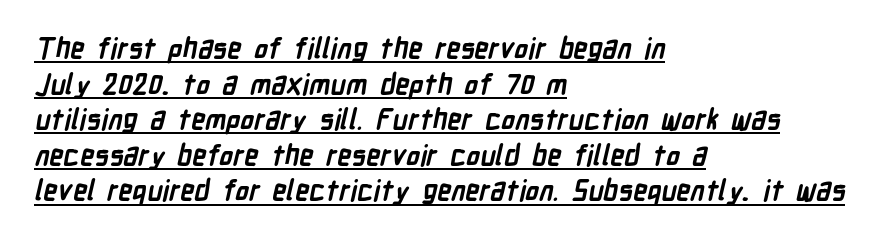
What stands out about the letter spacing? Nothing — it is the standard amount. Looks like regular typesetting: each glyph gets only the width it needs. Descenders here cross a horizontal rule under the line. The lines in this sample share a left origin and differ only in where they stop. Students, observe: this is what conventionally led text looks like. No feet cap the strokes, marking this as sans-serif type.
